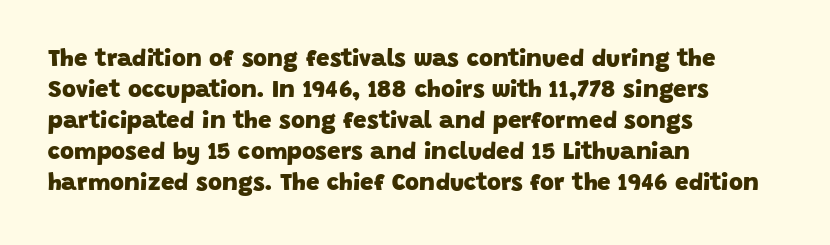
Q: Is the text bold? A: Yes.
Q: Is the text underlined? A: No.
Q: How is the paragraph aligned? A: Left-aligned.
Q: Is the spacing between letters normal or unusually wide? A: Normal.
Q: Is the spacing between lines tight, normal or loose? A: Normal.
